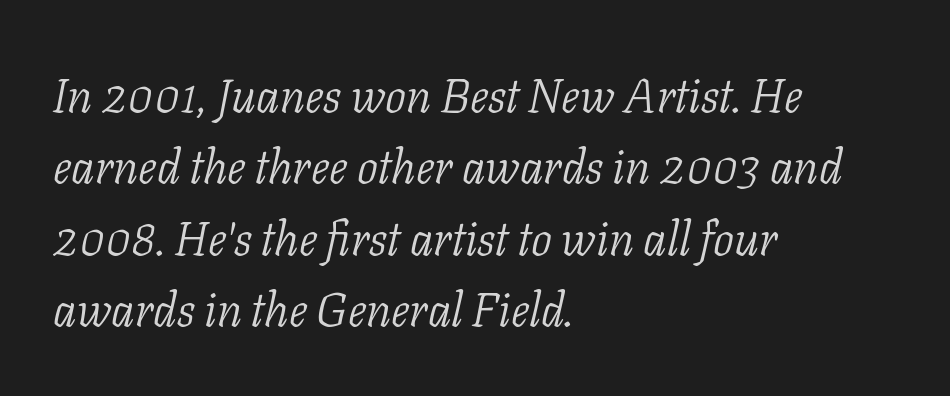
These lines stack with their left ends in a neat column. Words appear dense and cohesive because spacing is normal. Nothing heavy about these letters — not bold at all. The typeface chosen for these lines features serifs. This sample has the flowing, uneven cadence of proportional lettering. Students, observe: this is what conventionally led text looks like.
